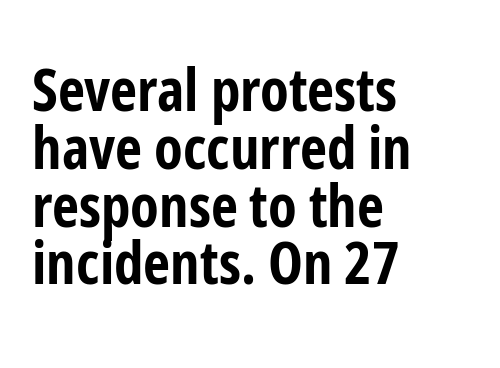
Tall strokes in this sample are plumb rather than angled. You'd pick this weight for a headline — it's a proper bold. Successive baselines arrive quickly, one right under another. Each letter keeps its own natural width here, so spacing adapts to shape.
